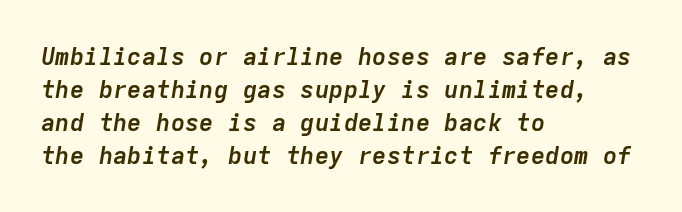
Q: Is the text bold? A: Yes.
Q: Is the text italic (slanted)? A: Yes, it leans right by about 9 degrees.
Q: Is the text underlined? A: No.
Q: How is the paragraph aligned? A: Left-aligned.
Q: Is the spacing between letters normal or unusually wide? A: Normal.
Q: Is the spacing between lines tight, normal or loose? A: Normal.
